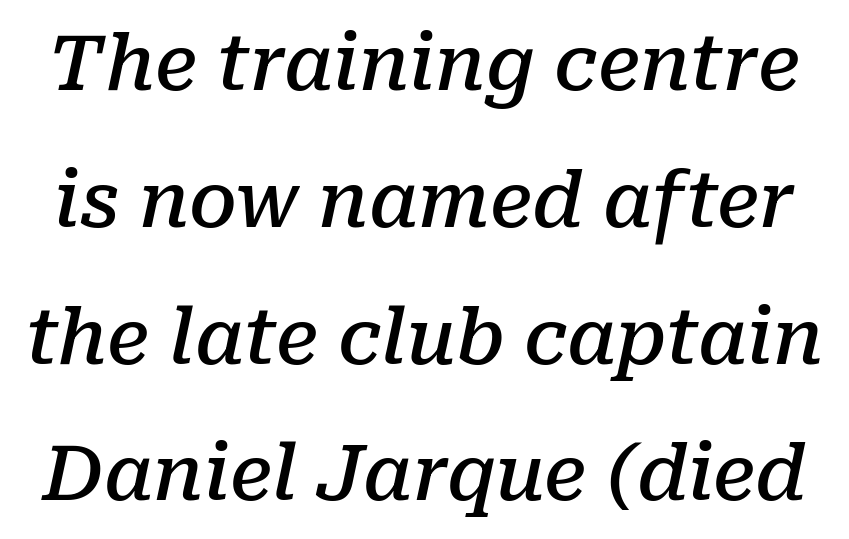
Unmarked baselines from the first word to the last. On the weight axis this lands at semibold, roughly 600. In terms of letterspacing, this is plain default setting. Observe the serifs anchoring each vertical stroke in this sample. The text carries the slant typical of an italic or oblique font. You could not count columns in this text — the font is proportionally spaced.
